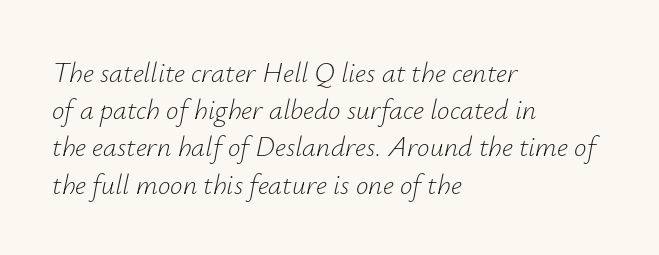
{"italic": "yes", "lean": "right", "slant_degrees": 12, "bold": "no", "weight": "light", "width": "normal", "stroke_contrast": "low", "x_height": "small", "monospaced": "no", "underline": "no", "align": "left", "line_spacing": "normal", "line_spacing_ratio": 1.33, "letter_spacing": "normal", "letter_spacing_em": 0.0, "glyph_px": 28}
